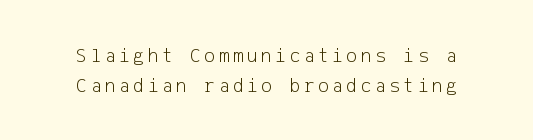
The image shows 20 px text type, upright; set centered, normal line spacing (1.48x), not underlined.
